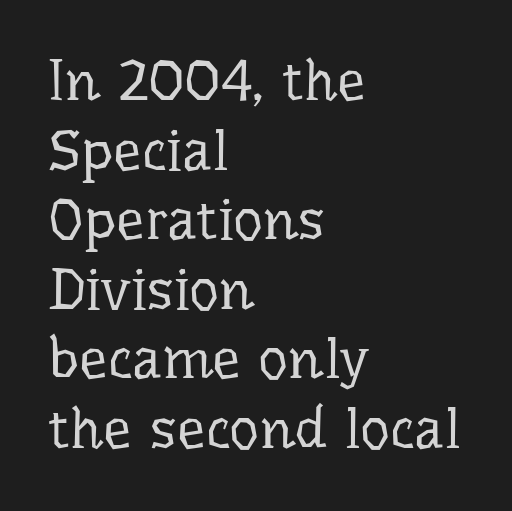
The image shows 57 px regular-weight serif type, upright; set left-aligned, line spacing 1.22x, normal letter spacing, not underlined; low stroke contrast and a medium x-height.
